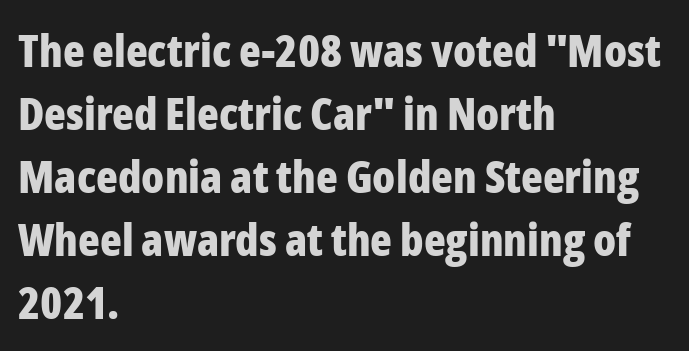
No extra tracking has been applied to these lines. The lettering stays uniformly vertical, giving the passage a roman look. Stroke thickness is high; the sample reads as a true bold. The space beneath each line is pristine and unruled. Is this a fixed-width face? No — the glyphs have proportional, varying widths.
